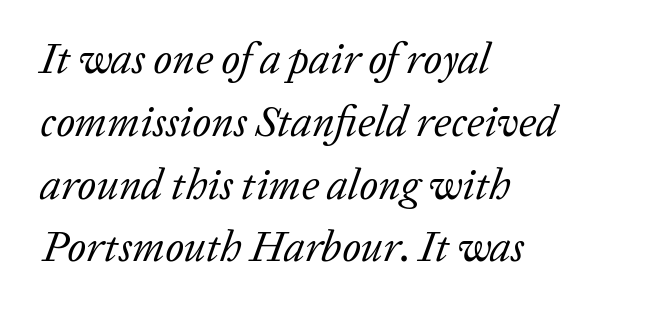
Q: Is the text bold? A: No.
Q: Is the text italic (slanted)? A: Yes, it leans right by about 20 degrees.
Q: Is the typeface a serif or a sans-serif typeface? A: Serif.
Q: Is the text underlined? A: No.
Q: How is the paragraph aligned? A: Left-aligned.
Q: Is the spacing between letters normal or unusually wide? A: Normal.
Q: Is the spacing between lines tight, normal or loose? A: Normal.
Q: Width (condensed, normal, or wide)? A: Normal.
Q: Stroke contrast? A: Low.
Q: x-height? A: Medium.
Q: Monospaced? A: No.
